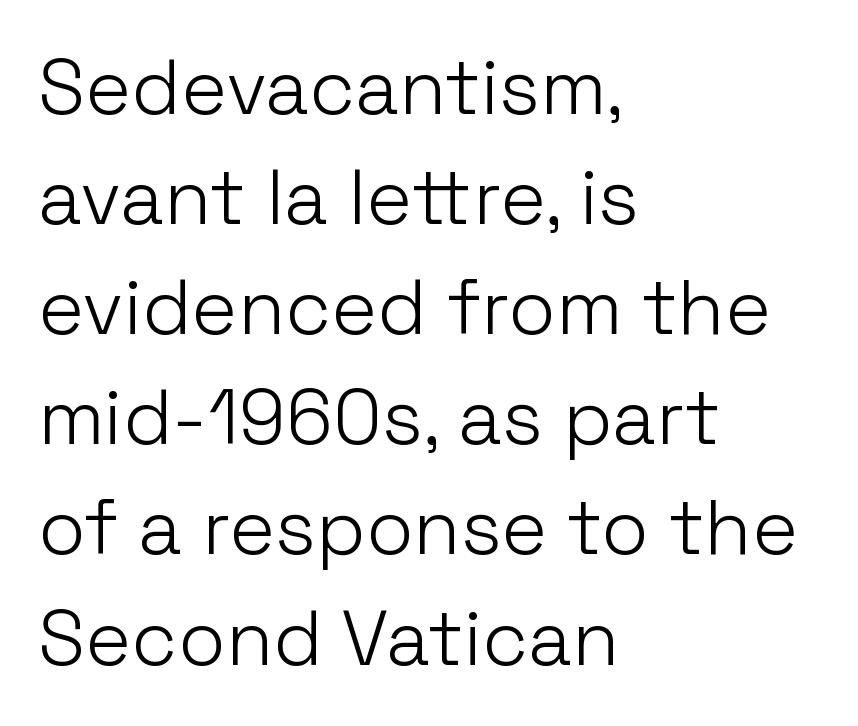
{"serif": "no", "italic": "no", "bold": "no", "weight": "light", "width": "normal", "stroke_contrast": "low", "x_height": "medium", "monospaced": "no", "underline": "no", "align": "left", "line_spacing": "normal", "line_spacing_ratio": 1.43, "letter_spacing": "normal", "letter_spacing_em": 0.0, "glyph_px": 77}
